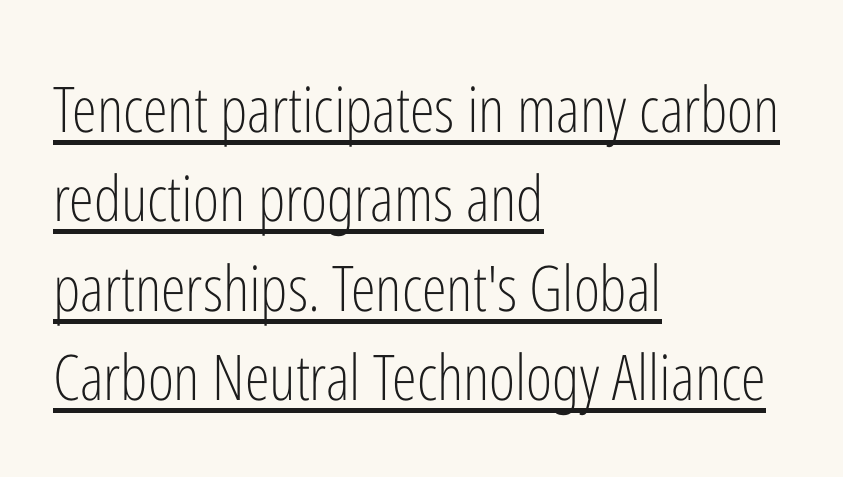
This sample uses an upright cut, with every glyph sitting square on the baseline. Nope, no serifs anywhere on these letters. Weight: regular or lighter. You could not count columns in this text — the font is proportionally spaced. Words appear dense and cohesive because spacing is normal. The lines sit at an ordinary, default distance from one another.
